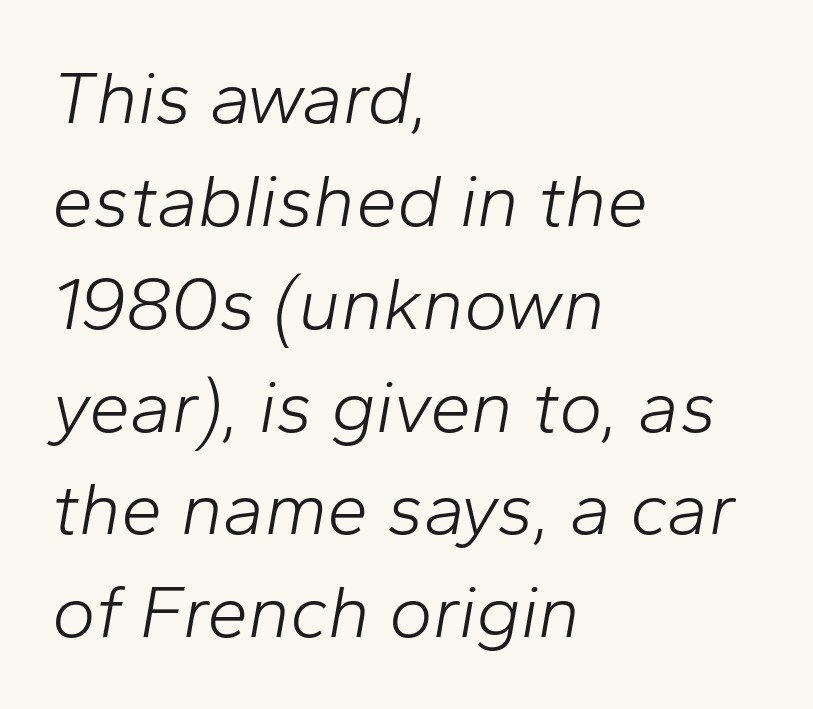
{"italic": "yes", "lean": "right", "slant_degrees": 10, "bold": "no", "weight": "light", "width": "normal", "stroke_contrast": "low", "x_height": "medium", "monospaced": "no", "underline": "no", "align": "left", "line_spacing": "normal", "line_spacing_ratio": 1.39, "letter_spacing": "normal", "letter_spacing_em": 0.0, "glyph_px": 74}
